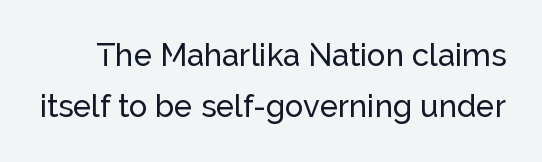
{"serif": "no", "italic": "no", "width": "normal", "stroke_contrast": "low", "x_height": "medium", "monospaced": "no", "underline": "no", "line_spacing": "normal", "line_spacing_ratio": 1.65, "letter_spacing": "normal", "letter_spacing_em": 0.0, "glyph_px": 31}
